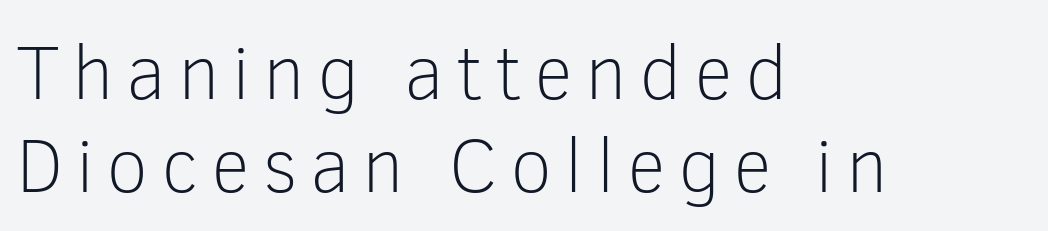
Horizontally, the lines are justified to the leading edge only. The area under the type is left untouched. The font family rendered here belongs to the sans-serif group. A typesetter would call this proportional, since set widths differ per character.
